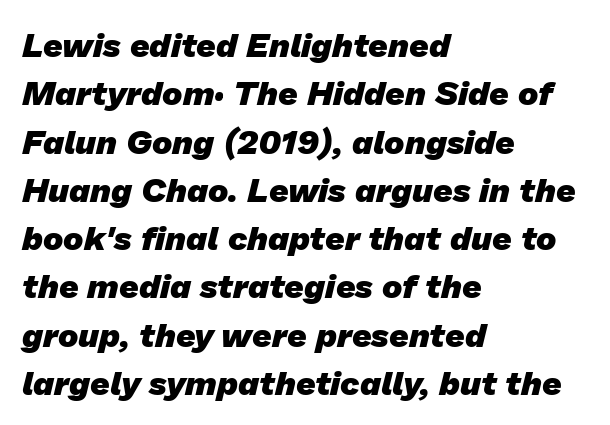
Q: Is the text bold? A: Yes.
Q: Is the typeface a serif or a sans-serif typeface? A: Sans-serif.
Q: Is the text underlined? A: No.
Q: How is the paragraph aligned? A: Left-aligned.
Q: Is the spacing between letters normal or unusually wide? A: Normal.
Q: Is the spacing between lines tight, normal or loose? A: Normal.
Q: Width (condensed, normal, or wide)? A: Normal.
Q: Stroke contrast? A: Low.
Q: x-height? A: Medium.
Q: Monospaced? A: No.
